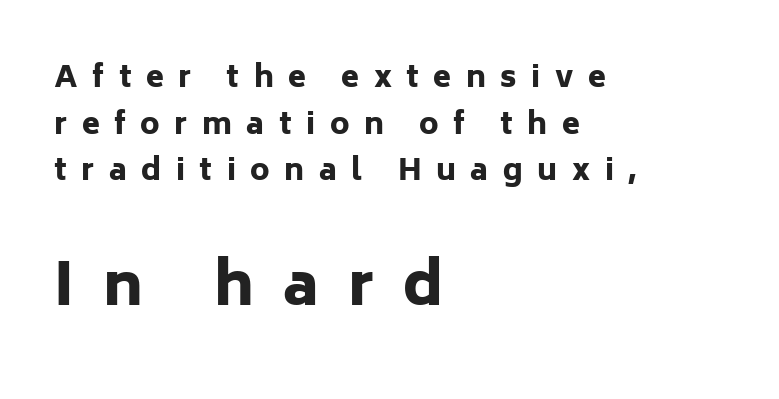
Q: Is the text bold? A: Yes.
Q: Is the text italic (slanted)? A: No, it is upright.
Q: Is the typeface a serif or a sans-serif typeface? A: Sans-serif.
Q: Is the text underlined? A: No.
Q: How is the paragraph aligned? A: Left-aligned.
Q: Is the spacing between letters normal or unusually wide? A: Unusually wide.
Q: Is the spacing between lines tight, normal or loose? A: Normal.
Q: Which block of text is set in a larger size, the first (top) or the second (bottom)? A: The second (bottom) one.
Q: Width (condensed, normal, or wide)? A: Normal.
Q: Stroke contrast? A: Low.
Q: x-height? A: Medium.
Q: Monospaced? A: No.
